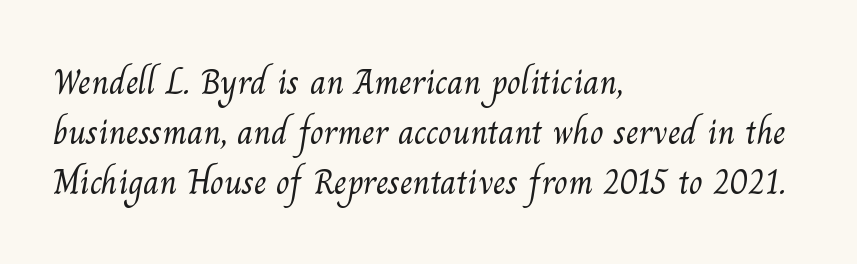
{"serif": "yes", "bold": "no", "weight": "light", "width": "normal", "stroke_contrast": "medium", "x_height": "small", "monospaced": "no", "underline": "no", "align": "left", "line_spacing": "normal", "line_spacing_ratio": 1.39, "letter_spacing": "normal", "letter_spacing_em": 0.0, "glyph_px": 36}
